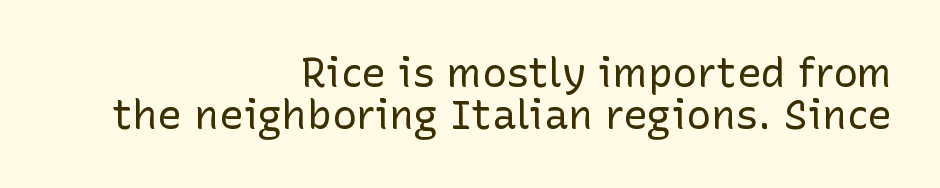
{"serif": "no", "italic": "no", "bold": "no", "weight": "regular", "width": "normal", "stroke_contrast": "low", "x_height": "medium", "monospaced": "no", "underline": "no", "align": "right", "line_spacing": "tight", "line_spacing_ratio": 1.02, "letter_spacing": "normal", "letter_spacing_em": 0.0, "glyph_px": 41}
